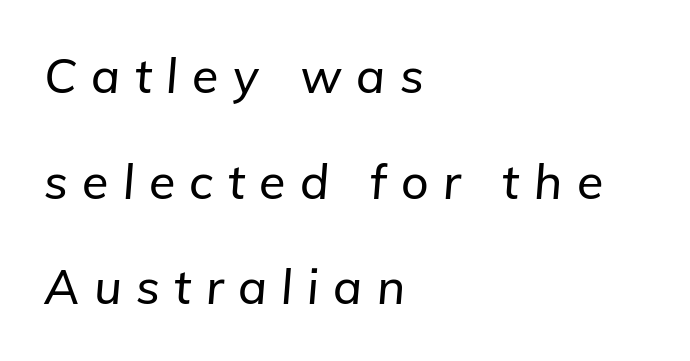
The image shows 48 px text type, italic (leaning right); set left-aligned, loose line spacing (2.2x), unusually wide letter spacing (+0.3 em), not underlined; low stroke contrast and a medium x-height.
